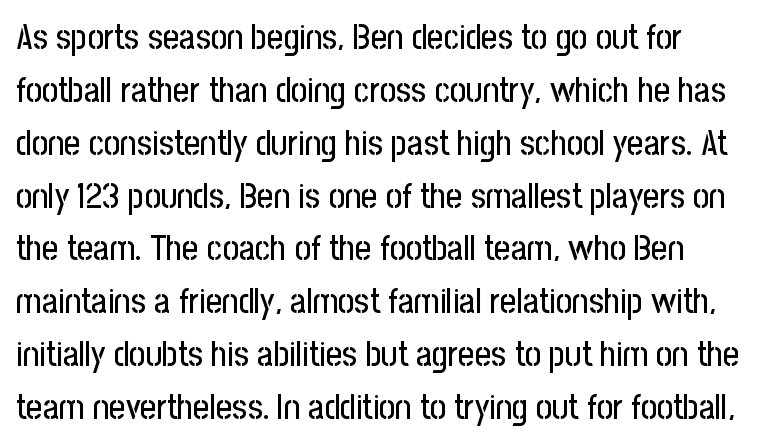
The image shows 35 px condensed sans-serif type, upright; set normal line spacing (1.51x), normal letter spacing, not underlined; low stroke contrast and a medium x-height.
